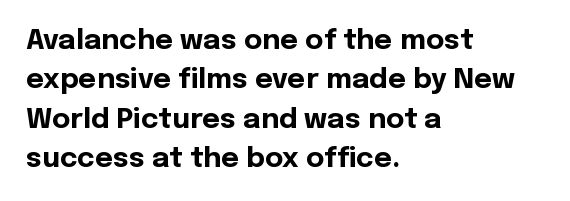
Q: Is the text bold? A: Yes.
Q: Is the text italic (slanted)? A: No, it is upright.
Q: Is the typeface a serif or a sans-serif typeface? A: Sans-serif.
Q: Is the text underlined? A: No.
Q: How is the paragraph aligned? A: Left-aligned.
Q: Is the spacing between letters normal or unusually wide? A: Normal.
Q: Is the spacing between lines tight, normal or loose? A: Normal.
Q: Width (condensed, normal, or wide)? A: Normal.
Q: x-height? A: Medium.
Q: Monospaced? A: No.
